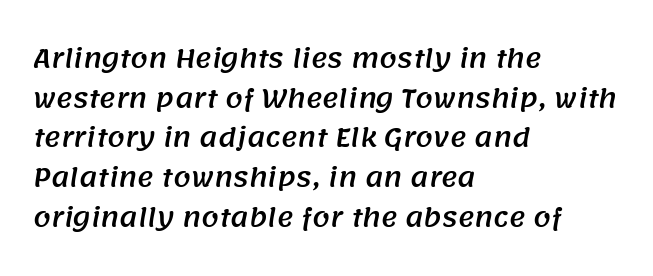
The image shows 25 px text type; set left-aligned, normal line spacing (1.59x), normal letter spacing, not underlined.
